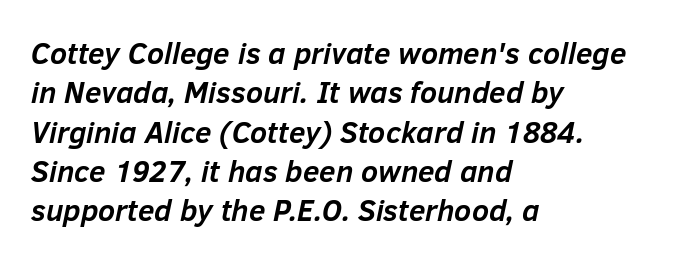
Q: Is the text bold? A: Yes.
Q: Is the text italic (slanted)? A: Yes, it leans right by about 12 degrees.
Q: Is the text underlined? A: No.
Q: How is the paragraph aligned? A: Left-aligned.
Q: Is the spacing between letters normal or unusually wide? A: Normal.
Q: Is the spacing between lines tight, normal or loose? A: Normal.
Q: Width (condensed, normal, or wide)? A: Normal.
Q: Stroke contrast? A: Low.
Q: x-height? A: Medium.
Q: Monospaced? A: No.
